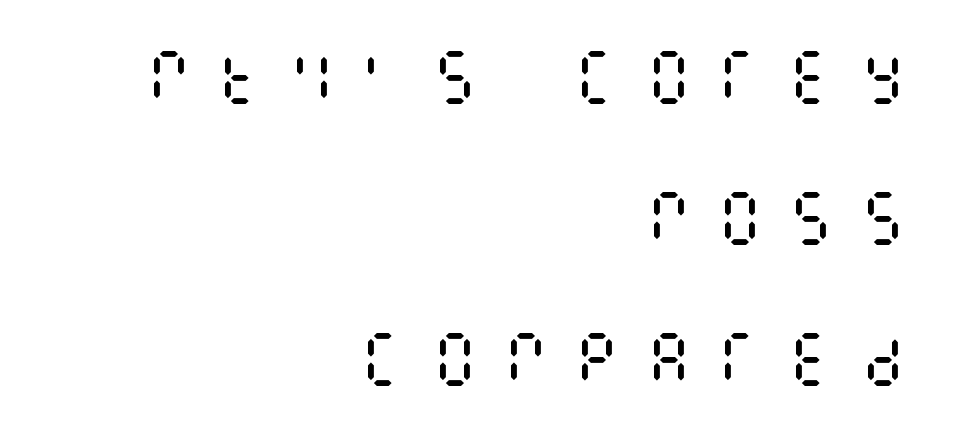
This rendering uses right alignment, leaving the left contour irregular. The leading is generous, giving the passage an open texture. This rendering widens character spacing well past its baseline value. The axis of the letterforms is exactly vertical. The zone under the glyphs is completely vacant. No letter is thick-stroked: the sample isn't bold.
